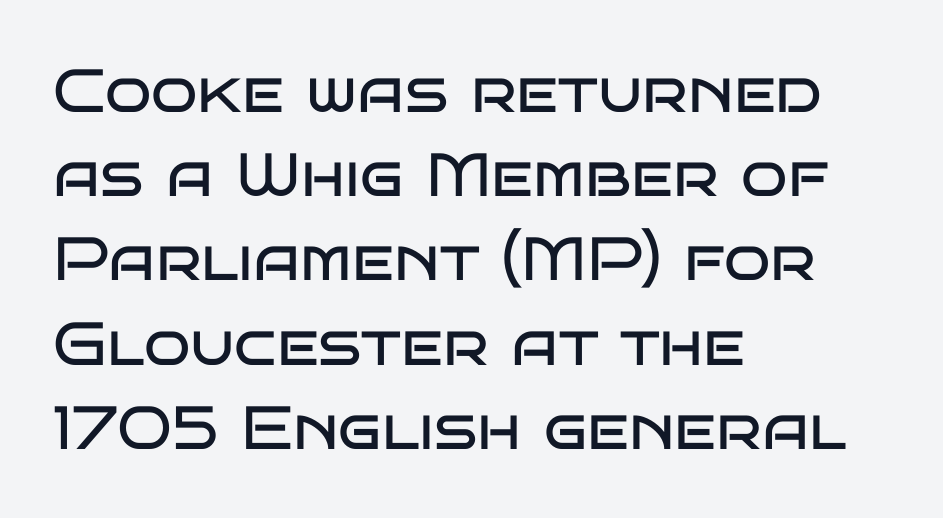
The image shows 61 px regular-weight, wide sans-serif type, upright; set left-aligned, normal line spacing (1.38x), normal letter spacing, not underlined; low stroke contrast and a large x-height.
